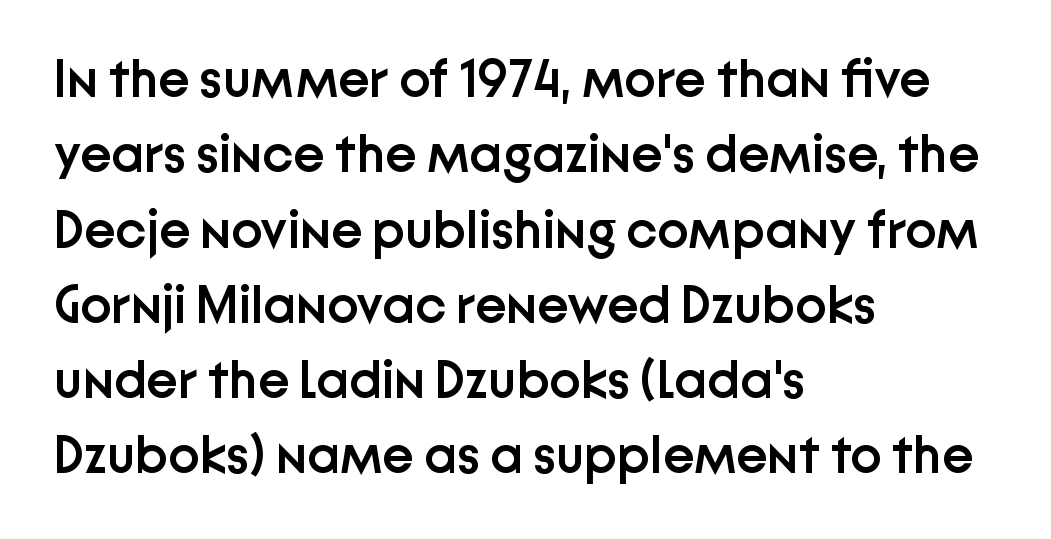
The image shows 53 px semibold sans-serif type, upright; set left-aligned, normal line spacing (1.42x), normal letter spacing, not underlined; low stroke contrast and a medium x-height.
